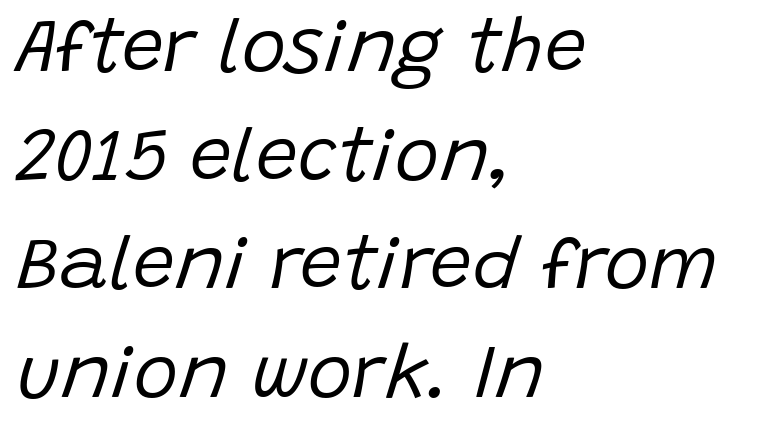
These lines stack with their left ends in a neat column. These lines were composed using italics. A light-to-regular cut is what we see here. Rows of type keep a routine distance in the vertical direction. Do the characters align in a grid? No, the font is proportional.
